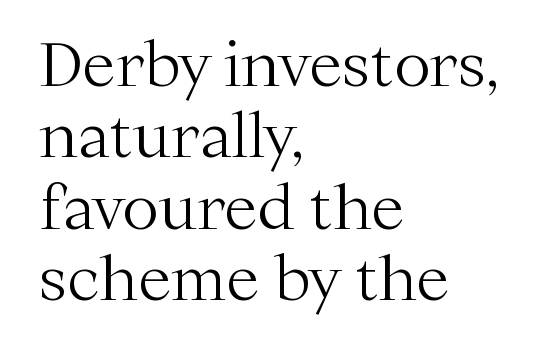
The image shows 61 px light serif type, upright; set left-aligned, line spacing 1.17x, normal letter spacing, not underlined; medium stroke contrast and a medium x-height.
